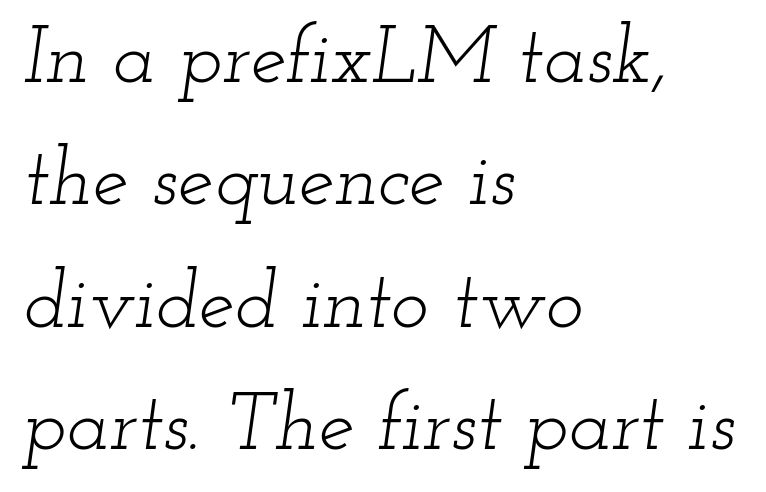
The strokes are not fattened; the text isn't bold. This sample uses plain, unmodified letter spacing. Looking at the ascenders, they clearly lean. The font family rendered here belongs to the serif group. In CSS terms this would be text-align: left. How would I describe the line gaps? Plain and ordinary.
